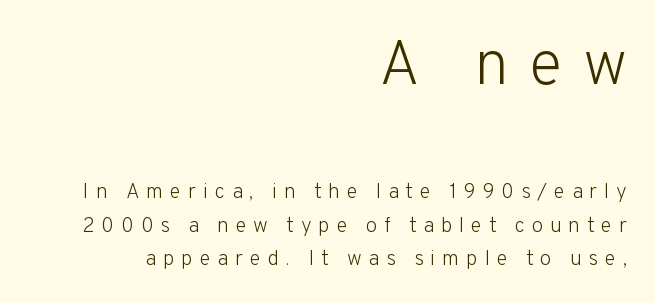
{"serif": "no", "italic": "no", "bold": "no", "weight": "light", "width": "normal", "stroke_contrast": "low", "x_height": "medium", "monospaced": "no", "underline": "no", "align": "right", "line_spacing": "normal", "line_spacing_ratio": 1.6, "letter_spacing": "wide", "letter_spacing_em": 0.32, "larger_block": "first", "size_ratio": 3.0, "glyph_px": 63}
